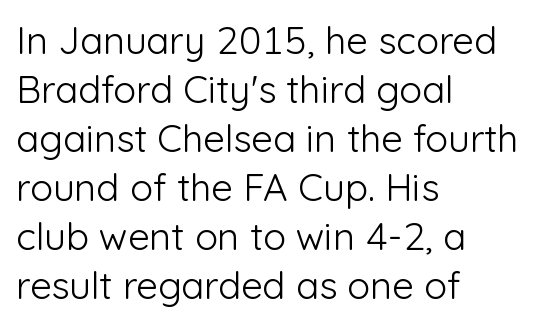
{"serif": "no", "italic": "no", "bold": "no", "weight": "light", "width": "normal", "stroke_contrast": "low", "x_height": "medium", "monospaced": "no", "underline": "no", "align": "left", "line_spacing": "normal", "line_spacing_ratio": 1.29, "letter_spacing": "normal", "letter_spacing_em": 0.0, "glyph_px": 38}
